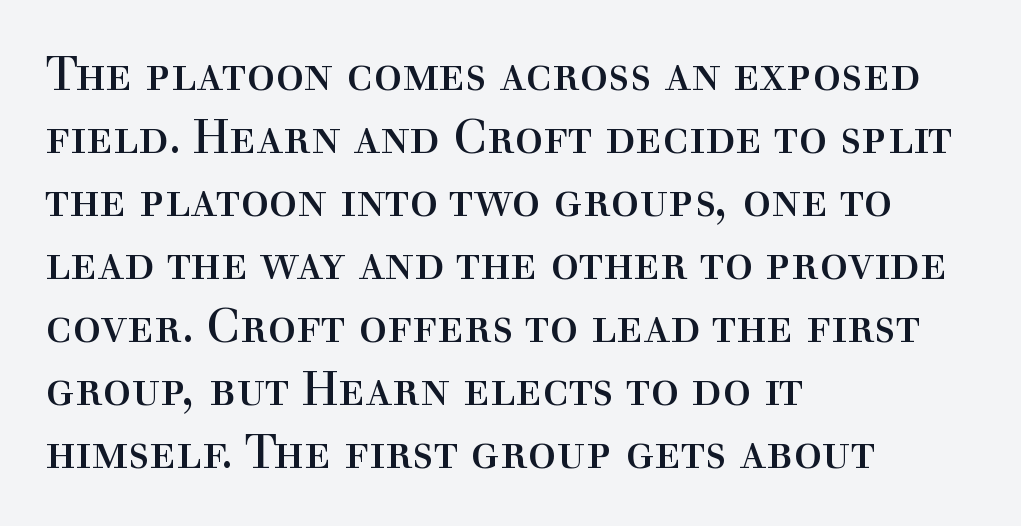
The image shows 47 px regular-weight serif type, upright; set left-aligned, normal line spacing (1.34x), normal letter spacing, not underlined; a medium x-height.
